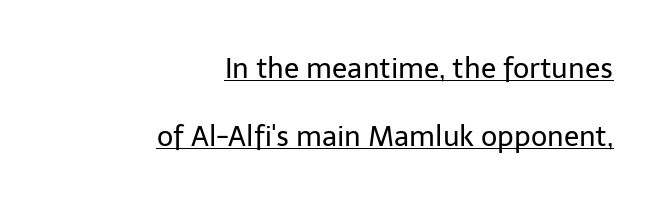
Weight: in the light-to-regular range. Spacing between characters is what you'd get straight out of the box. The rendering uses the underline text-decoration. The type sits square on the baseline with zero lean. This block would shrink considerably if given ordinary leading; it's expanded now.
